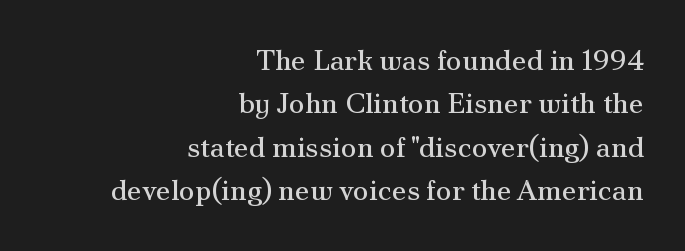
Weight: in the light-to-regular range. Each letter keeps its own natural width here, so spacing adapts to shape. Bare-footed words on every line. Students, observe: this is what conventionally led text looks like. The type family on display is of the serif kind. The letters stand upright; this is a roman face.
